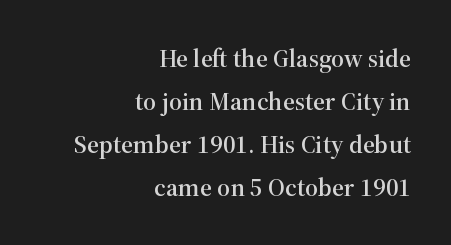
The image shows 26 px text type, upright; set right-aligned, normal line spacing (1.65x), normal letter spacing, not underlined.
